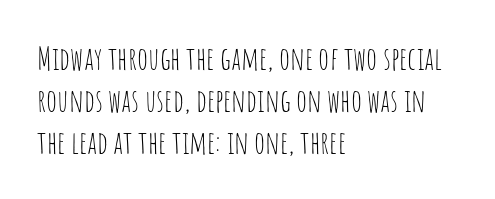
A classic flush-left, rag-right setting is used for this passage. The face used here is proportionally spaced, like ordinary book or web type. Font category for this specimen: sans-serif. Weight: regular or lighter. There is no visible air inserted between adjacent glyphs.
